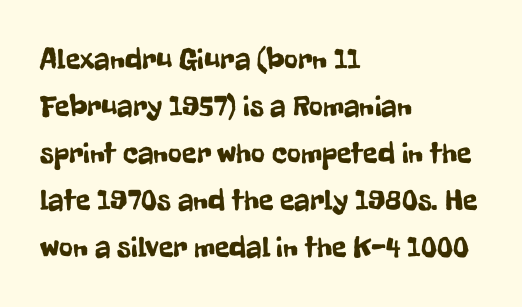
{"serif": "no", "italic": "no", "width": "condensed", "stroke_contrast": "low", "x_height": "medium", "monospaced": "no", "underline": "no", "align": "left", "line_spacing": "normal", "line_spacing_ratio": 1.57, "letter_spacing": "normal", "letter_spacing_em": 0.0, "glyph_px": 30}
